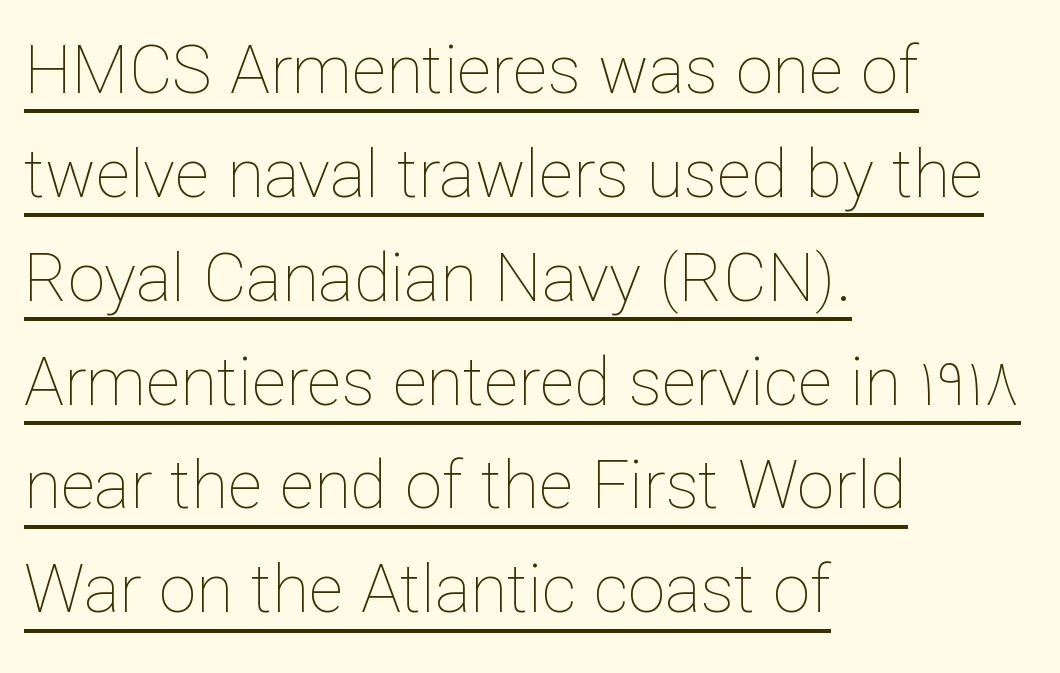
The face used here is proportionally spaced, like ordinary book or web type. Every character sits straight up, as roman type does. Does a line run under the words? Yes, clearly. Vertical stems look standard width or narrower in stroke.
